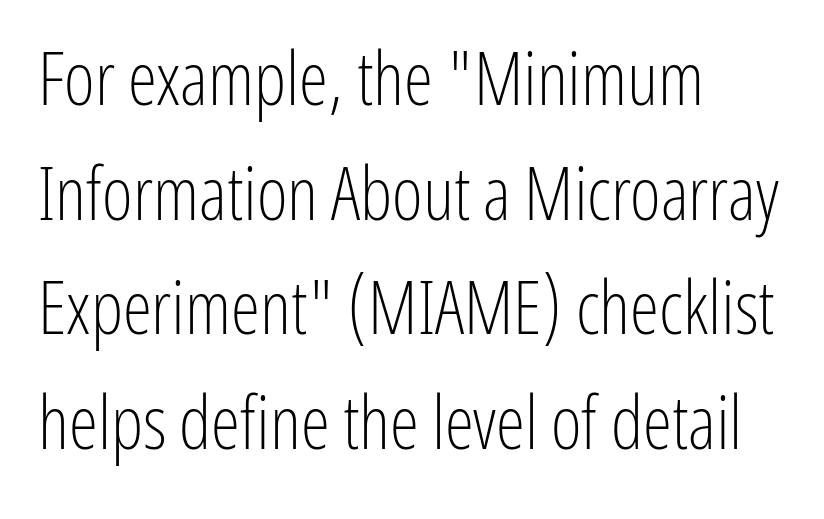
Plain, unruled lines of type. The font's upright variant was chosen for this text. Each word holds together tightly as a unit, with standard inter-letter gaps. Summary of weight: not heavy and not bold.
